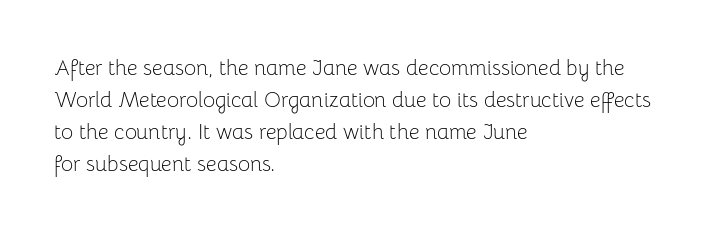
Q: Is the text bold? A: No.
Q: Is the text italic (slanted)? A: No, it is upright.
Q: Is the text underlined? A: No.
Q: How is the paragraph aligned? A: Left-aligned.
Q: Is the spacing between letters normal or unusually wide? A: Normal.
Q: Is the spacing between lines tight, normal or loose? A: Normal.
